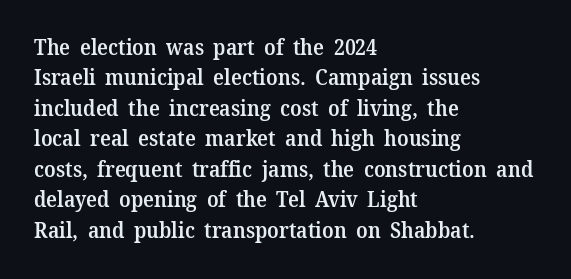
Inter-character spacing is left at the font's built-in metrics. Posture: straight, roman, zero tilt. These lines carry some extra weight — a demibold, not a full bold. The paragraph has a hard left edge and a soft right edge. Regular leading. Decoration check: the copy has no underline.
